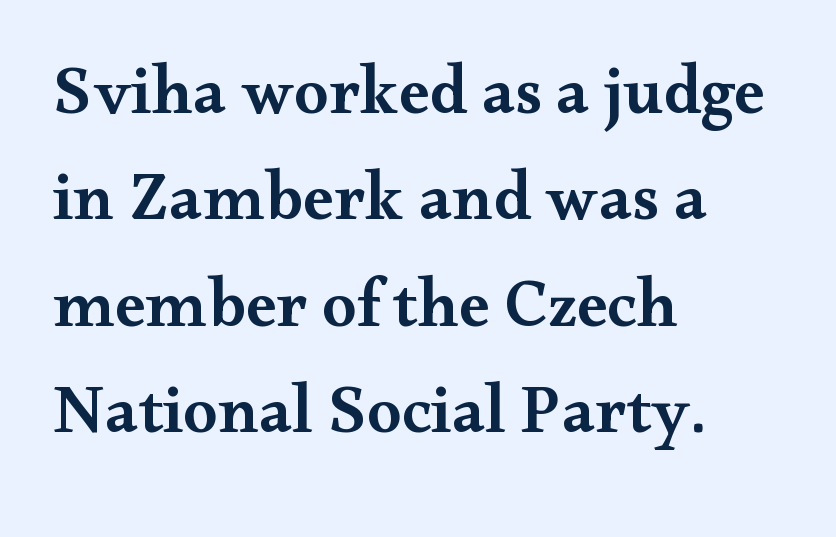
This sample uses an upright cut, with every glyph sitting square on the baseline. Leading: standard. Alignment: flush left. Quick note: underline off.
